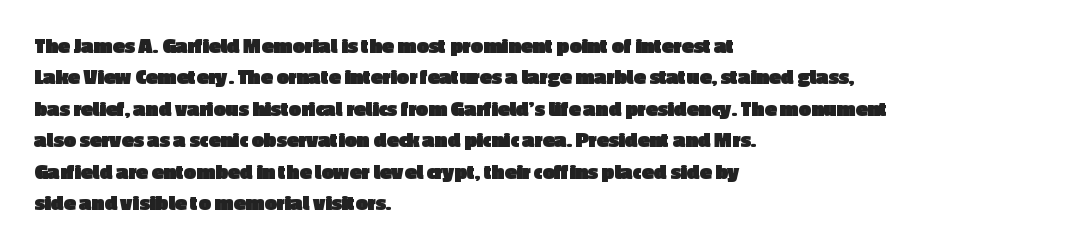
{"italic": "no", "bold": "yes", "underline": "no", "align": "left", "line_spacing": "normal", "line_spacing_ratio": 1.43, "letter_spacing": "normal", "letter_spacing_em": 0.0, "glyph_px": 22}
